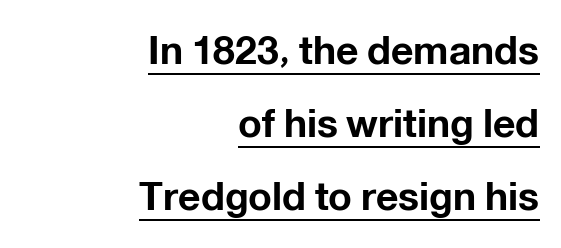
These lines are rendered in a variable-pitch font. This sample uses a sans-serif face. Vertical strokes here are truly vertical. Line endings align vertically; line beginnings do not.
